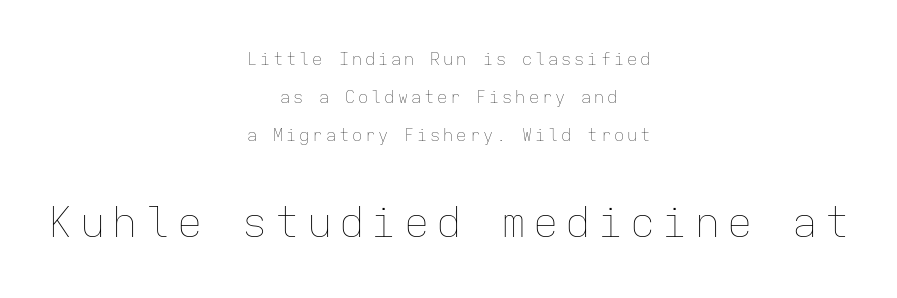
The image shows 42 px thin type, upright, monospaced; set centered, loose line spacing (2.25x), not underlined; the second (bottom) block is 2.47x larger; low stroke contrast and a medium x-height.
